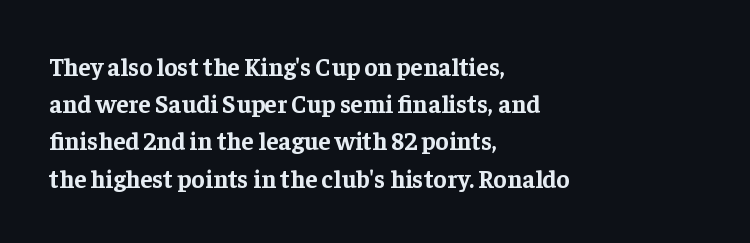
Q: Is the text bold? A: Yes.
Q: Is the text italic (slanted)? A: No, it is upright.
Q: Is the text underlined? A: No.
Q: How is the paragraph aligned? A: Left-aligned.
Q: Is the spacing between letters normal or unusually wide? A: Normal.
Q: Is the spacing between lines tight, normal or loose? A: Normal.
